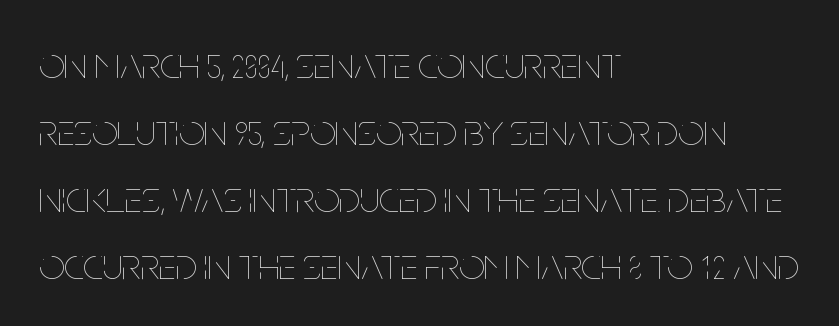
{"italic": "no", "bold": "no", "weight": "thin", "width": "condensed", "stroke_contrast": "low", "x_height": "large", "monospaced": "no", "underline": "no", "align": "left", "line_spacing": "normal", "line_spacing_ratio": 1.49, "letter_spacing": "normal", "letter_spacing_em": 0.0, "glyph_px": 45}
